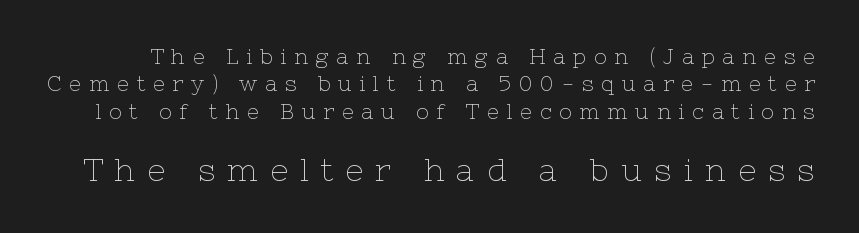
The image shows 32 px thin serif type, upright; set normal line spacing (1.3x), unusually wide letter spacing (+0.37 em), not underlined; the second (bottom) block is 1.52x larger; low stroke contrast and a medium x-height.
